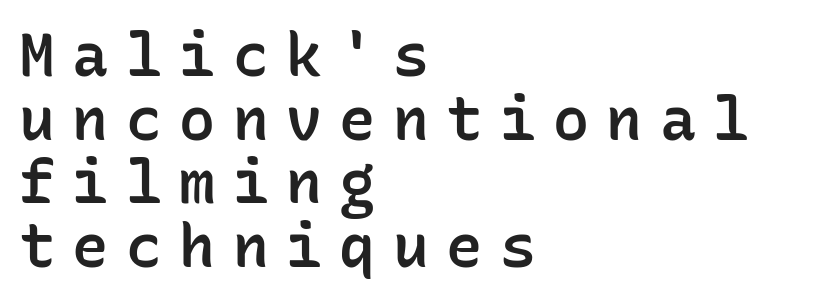
Upright lettering throughout. Looks like terminal output: every glyph gets an equal slot. A clean baseline with only descenders dipping below it. Is there much room between lines? No — they nearly touch. Strokes here are thickened, but only to semibold level.
